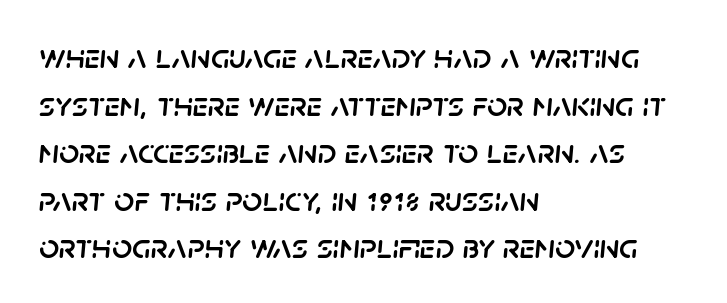
Q: Is the text italic (slanted)? A: Yes, it leans right by about 5 degrees.
Q: Is the text underlined? A: No.
Q: How is the paragraph aligned? A: Left-aligned.
Q: Is the spacing between letters normal or unusually wide? A: Normal.
Q: Is the spacing between lines tight, normal or loose? A: Normal.
Q: Width (condensed, normal, or wide)? A: Normal.
Q: Stroke contrast? A: Low.
Q: x-height? A: Large.
Q: Monospaced? A: No.
